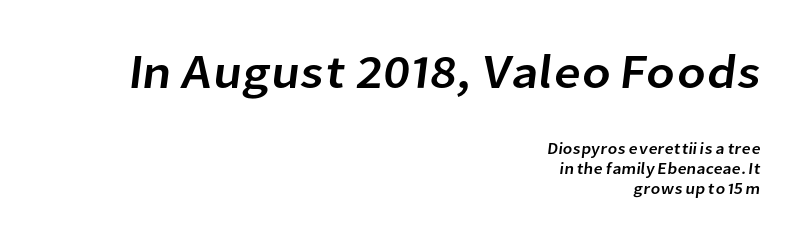
Q: Is the typeface a serif or a sans-serif typeface? A: Sans-serif.
Q: Is the text underlined? A: No.
Q: How is the paragraph aligned? A: Right-aligned.
Q: Is the spacing between letters normal or unusually wide? A: Normal.
Q: Which block of text is set in a larger size, the first (top) or the second (bottom)? A: The first (top) one.
Q: Width (condensed, normal, or wide)? A: Normal.
Q: Stroke contrast? A: Low.
Q: x-height? A: Medium.
Q: Monospaced? A: No.
